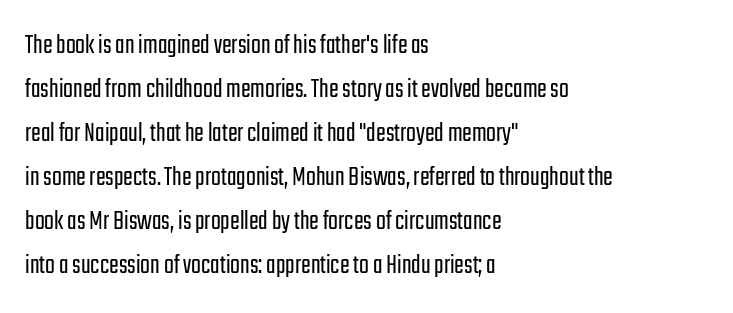
The image shows 29 px light, condensed sans-serif type, upright; set left-aligned, normal line spacing (1.52x), normal letter spacing, not underlined; low stroke contrast and a medium x-height.
